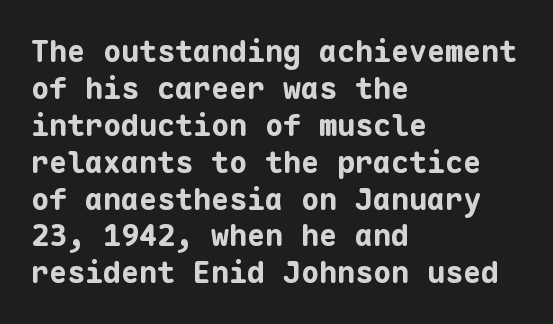
Serifs: no, the terminals of the letterforms are clean. Descenders are the only things crossing below the line. Notice how the stems are strictly vertical — no italics here. The passage is arranged the way most books set body copy — flush left. Weight: bold. The face used here is rendered with its standard letterfit.
